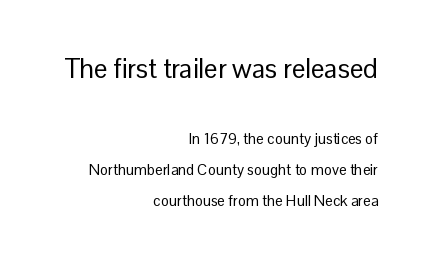
{"italic": "no", "bold": "no", "underline": "no", "align": "right", "line_spacing": "loose", "line_spacing_ratio": 2.08, "letter_spacing": "normal", "letter_spacing_em": 0.0, "larger_block": "first", "size_ratio": 1.8, "glyph_px": 27}
